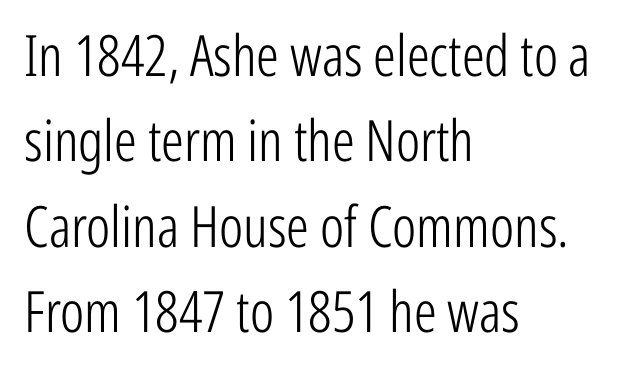
The image shows 57 px light, condensed sans-serif type, upright; set left-aligned, normal line spacing (1.5x), normal letter spacing, not underlined; low stroke contrast and a medium x-height.
